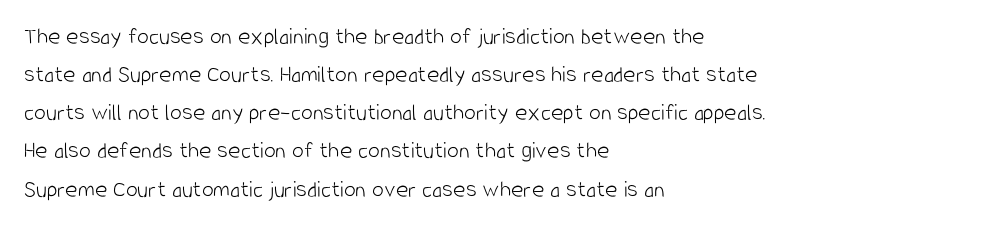
Q: Is the text bold? A: No.
Q: Is the text italic (slanted)? A: No, it is upright.
Q: Is the text underlined? A: No.
Q: How is the paragraph aligned? A: Left-aligned.
Q: Is the spacing between letters normal or unusually wide? A: Normal.
Q: Is the spacing between lines tight, normal or loose? A: Normal.
